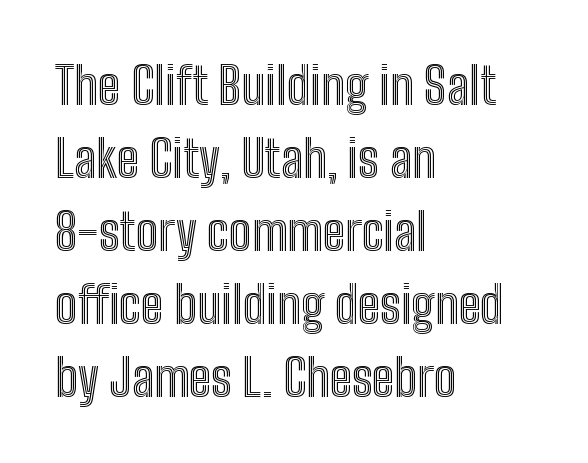
Q: Is the text italic (slanted)? A: No, it is upright.
Q: Is the text underlined? A: No.
Q: How is the paragraph aligned? A: Left-aligned.
Q: Is the spacing between letters normal or unusually wide? A: Normal.
Q: Is the spacing between lines tight, normal or loose? A: Normal.
Q: Width (condensed, normal, or wide)? A: Condensed.
Q: x-height? A: Medium.
Q: Monospaced? A: No.
